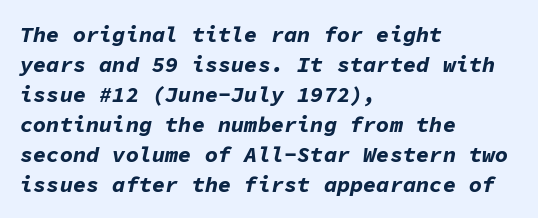
{"italic": "yes", "lean": "right", "slant_degrees": 11, "bold": "yes", "underline": "no", "align": "left", "line_spacing": "normal", "line_spacing_ratio": 1.36, "letter_spacing": "normal", "letter_spacing_em": 0.0, "glyph_px": 22}
